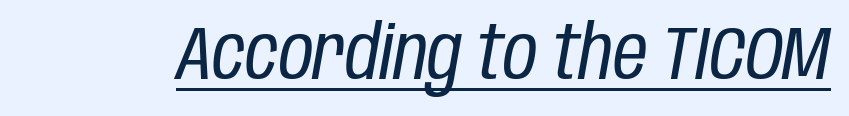
Q: Is the text bold? A: No.
Q: Is the text italic (slanted)? A: Yes, it leans right by about 10 degrees.
Q: Is the text underlined? A: Yes.
Q: Is the spacing between letters normal or unusually wide? A: Normal.
Q: Width (condensed, normal, or wide)? A: Condensed.
Q: Stroke contrast? A: Low.
Q: x-height? A: Large.
Q: Monospaced? A: No.
